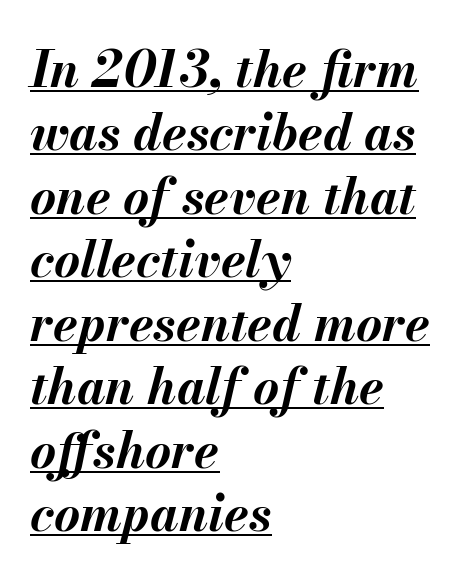
{"italic": "yes", "lean": "right", "slant_degrees": 13, "bold": "yes", "weight": "bold", "width": "normal", "stroke_contrast": "medium", "x_height": "small", "monospaced": "no", "underline": "yes", "align": "left", "line_spacing": "normal", "line_spacing_ratio": 1.27, "letter_spacing": "normal", "letter_spacing_em": 0.0, "glyph_px": 50}
